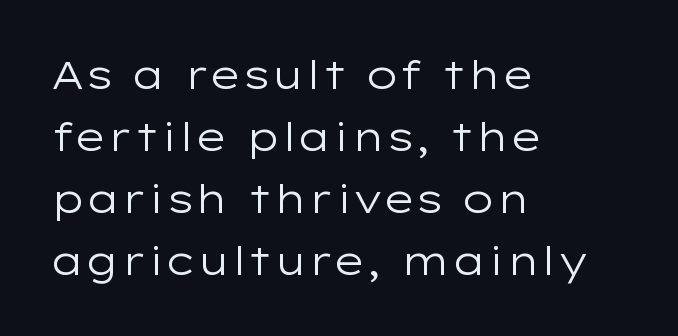
{"serif": "no", "italic": "no", "bold": "no", "weight": "regular", "width": "wide", "stroke_contrast": "low", "x_height": "medium", "monospaced": "no", "underline": "no", "align": "left", "line_spacing": "normal", "line_spacing_ratio": 1.59, "letter_spacing": "normal", "letter_spacing_em": 0.0, "glyph_px": 39}
